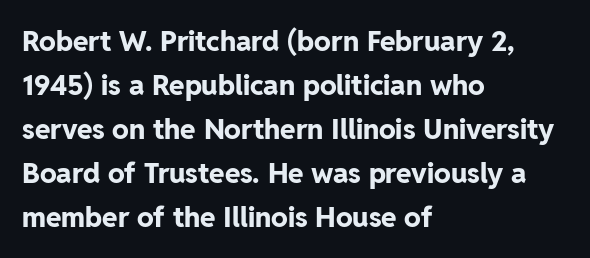
A sans-serif font was chosen for this passage. Observe the ordinary spacing: letters are neighbours, not strangers. Designer's note — italics off, roman on. Caption: multi-line text, flush left, ragged right. You'd pick this weight for a headline — it's a proper bold.
